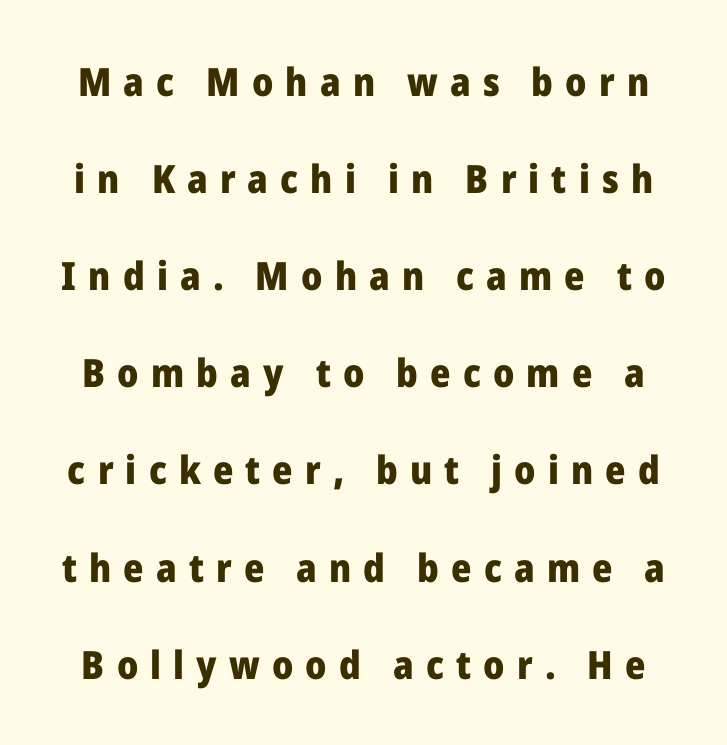
The image shows 39 px heavy sans-serif type, upright; set loose line spacing (2.49x), unusually wide letter spacing (+0.31 em), not underlined; low stroke contrast and a medium x-height.
